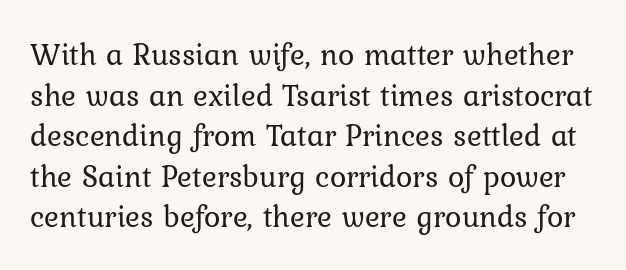
The image shows 31 px regular-weight type, upright; set normal line spacing (1.31x), normal letter spacing, not underlined; low stroke contrast and a medium x-height.
